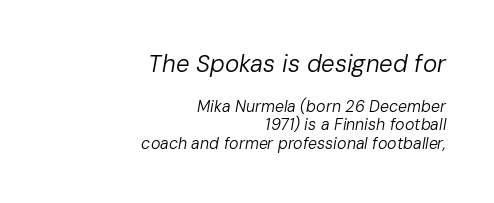
The image shows 24 px text type, italic (leaning right); set right-aligned, line spacing 1.18x, normal letter spacing, not underlined; the first (top) block is 1.5x larger.
